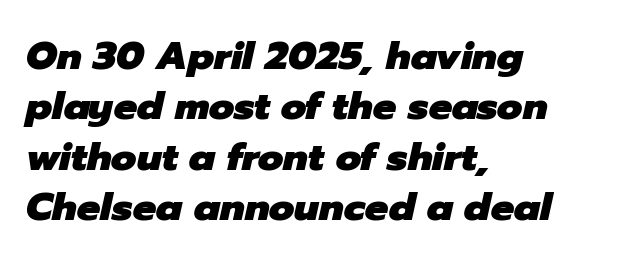
{"italic": "yes", "lean": "right", "slant_degrees": 12, "bold": "yes", "weight": "heavy", "width": "normal", "stroke_contrast": "low", "x_height": "medium", "monospaced": "no", "underline": "no", "align": "left", "line_spacing": "normal", "line_spacing_ratio": 1.29, "letter_spacing": "normal", "letter_spacing_em": 0.0, "glyph_px": 39}
